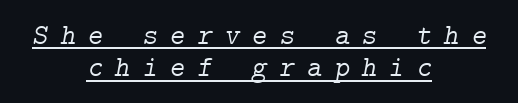
{"serif": "yes", "italic": "yes", "lean": "right", "slant_degrees": 9, "bold": "no", "weight": "light", "width": "normal", "stroke_contrast": "low", "x_height": "medium", "underline": "yes", "align": "center", "line_spacing": "tight", "line_spacing_ratio": 1.11, "letter_spacing": "wide", "letter_spacing_em": 0.42, "glyph_px": 29}
